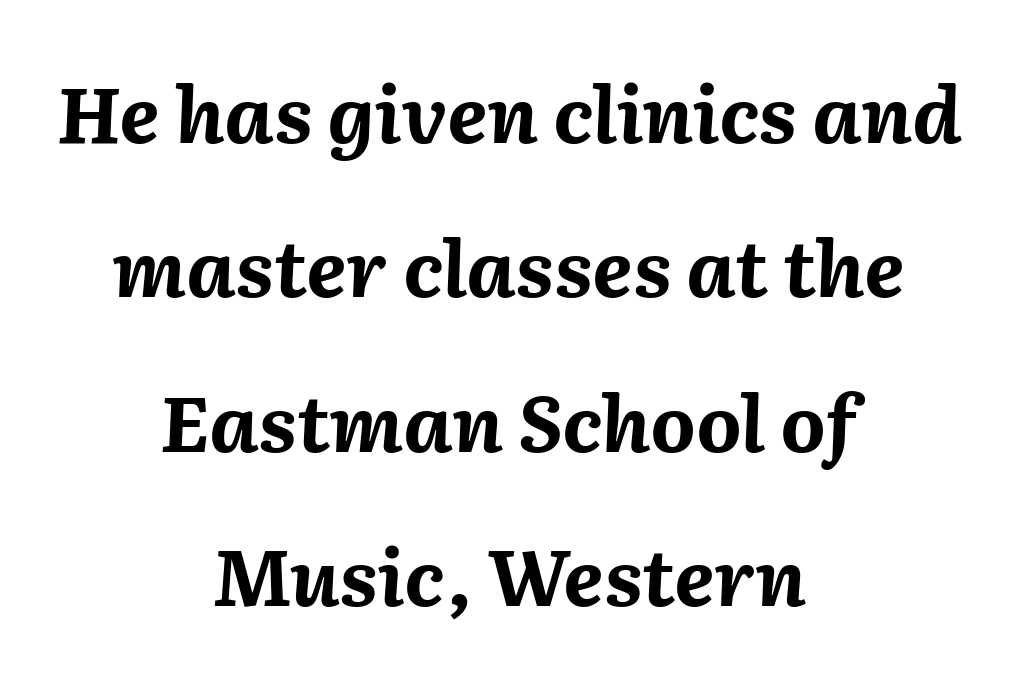
Q: Is the text bold? A: Yes.
Q: Is the text italic (slanted)? A: Yes, it leans right by about 2 degrees.
Q: Is the text underlined? A: No.
Q: How is the paragraph aligned? A: Centered.
Q: Is the spacing between letters normal or unusually wide? A: Normal.
Q: Is the spacing between lines tight, normal or loose? A: Loose.
Q: Width (condensed, normal, or wide)? A: Normal.
Q: Stroke contrast? A: Medium.
Q: x-height? A: Medium.
Q: Monospaced? A: No.
